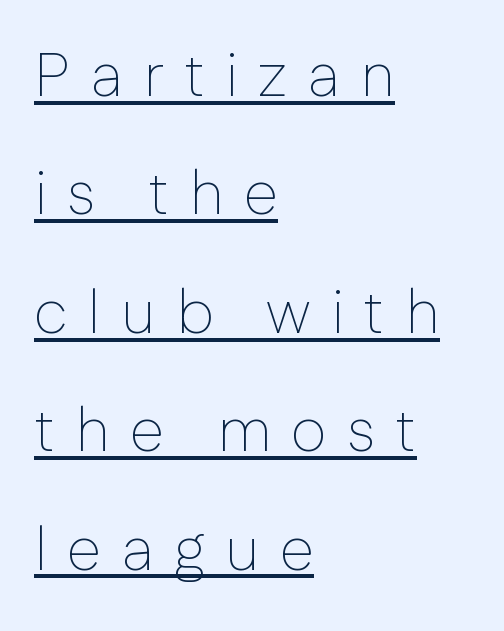
Q: Is the text bold? A: No.
Q: Is the text italic (slanted)? A: No, it is upright.
Q: Is the typeface a serif or a sans-serif typeface? A: Sans-serif.
Q: Is the text underlined? A: Yes.
Q: How is the paragraph aligned? A: Left-aligned.
Q: Is the spacing between letters normal or unusually wide? A: Unusually wide.
Q: Is the spacing between lines tight, normal or loose? A: Loose.
Q: Width (condensed, normal, or wide)? A: Normal.
Q: Stroke contrast? A: Low.
Q: x-height? A: Medium.
Q: Monospaced? A: No.
